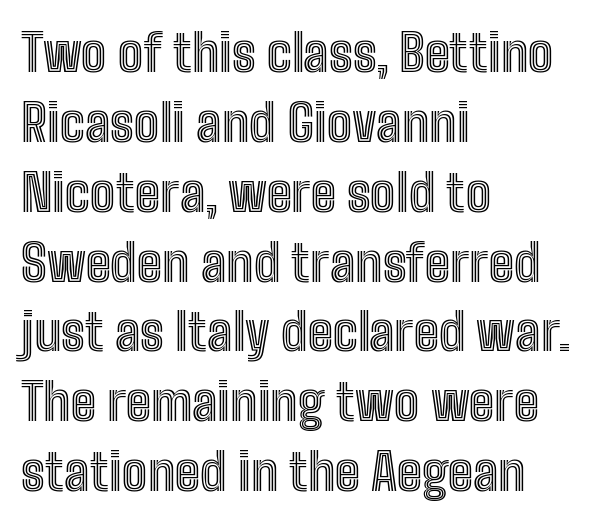
The image shows 51 px condensed type, upright; set left-aligned, normal line spacing (1.37x), normal letter spacing, not underlined; a medium x-height.
